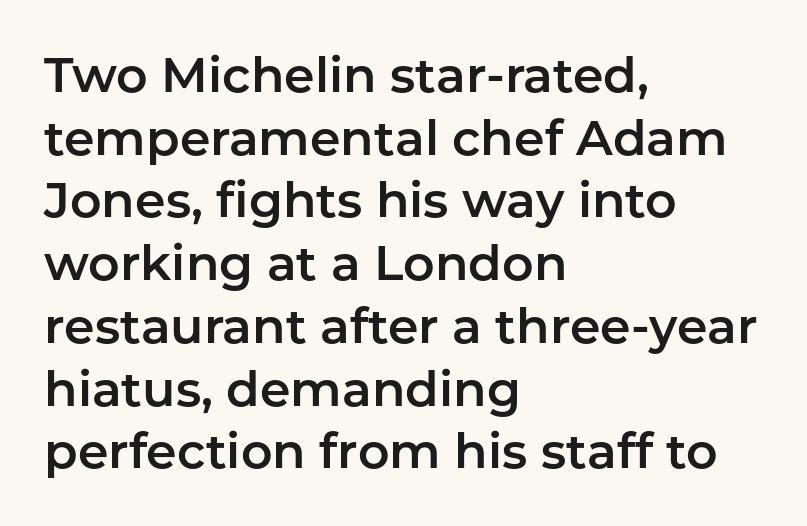
{"serif": "no", "italic": "no", "width": "normal", "stroke_contrast": "low", "x_height": "medium", "monospaced": "no", "underline": "no", "align": "left", "line_spacing": "normal", "line_spacing_ratio": 1.28, "letter_spacing": "normal", "letter_spacing_em": 0.0, "glyph_px": 49}
